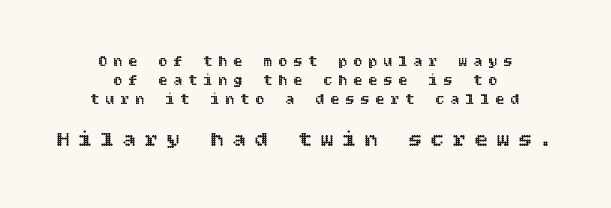
Q: Is the text italic (slanted)? A: No, it is upright.
Q: Is the text underlined? A: No.
Q: How is the paragraph aligned? A: Centered.
Q: Is the spacing between letters normal or unusually wide? A: Unusually wide.
Q: Is the spacing between lines tight, normal or loose? A: Normal.
Q: Which block of text is set in a larger size, the first (top) or the second (bottom)? A: The second (bottom) one.
